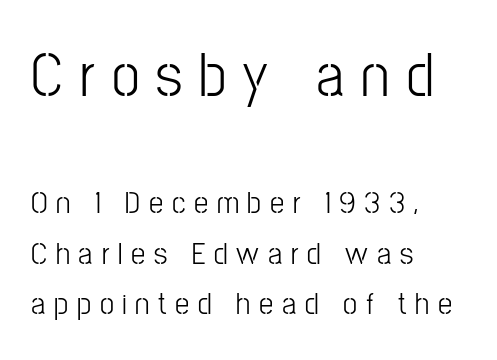
{"serif": "no", "italic": "no", "width": "condensed", "stroke_contrast": "low", "x_height": "medium", "monospaced": "no", "underline": "no", "align": "left", "line_spacing": "normal", "line_spacing_ratio": 1.57, "letter_spacing": "wide", "letter_spacing_em": 0.27, "larger_block": "first", "size_ratio": 1.97, "glyph_px": 63}
